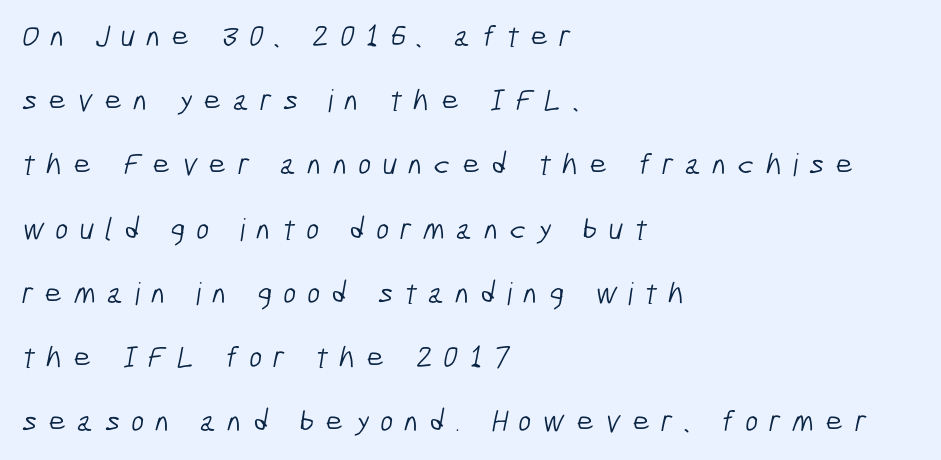
Serif or sans? Sans — the stroke terminals are bare. Alignment: flush left. The string is rendered with underlining switched off. In terms of letterspacing, this is a distinctly airy, spread setting.
